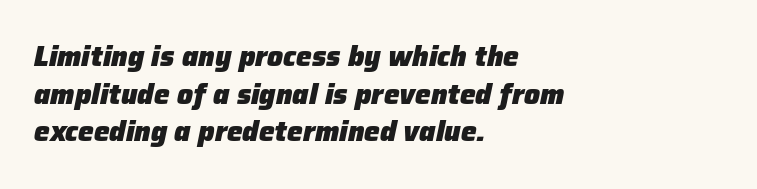
The image shows 28 px heavy type, italic (leaning right); set left-aligned, normal line spacing (1.34x), normal letter spacing, not underlined; low stroke contrast and a medium x-height.
